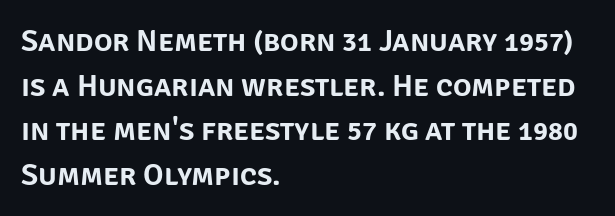
The image shows 31 px sans-serif type, upright; set left-aligned, normal line spacing (1.44x), normal letter spacing, not underlined; low stroke contrast and a large x-height.
